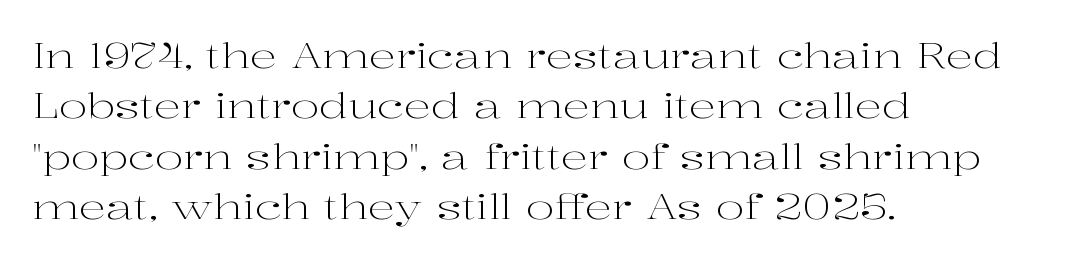
Q: Is the text bold? A: No.
Q: Is the text italic (slanted)? A: No, it is upright.
Q: Is the typeface a serif or a sans-serif typeface? A: Serif.
Q: Is the text underlined? A: No.
Q: How is the paragraph aligned? A: Left-aligned.
Q: Is the spacing between letters normal or unusually wide? A: Normal.
Q: Is the spacing between lines tight, normal or loose? A: Normal.
Q: Width (condensed, normal, or wide)? A: Wide.
Q: Stroke contrast? A: High.
Q: x-height? A: Medium.
Q: Monospaced? A: No.
